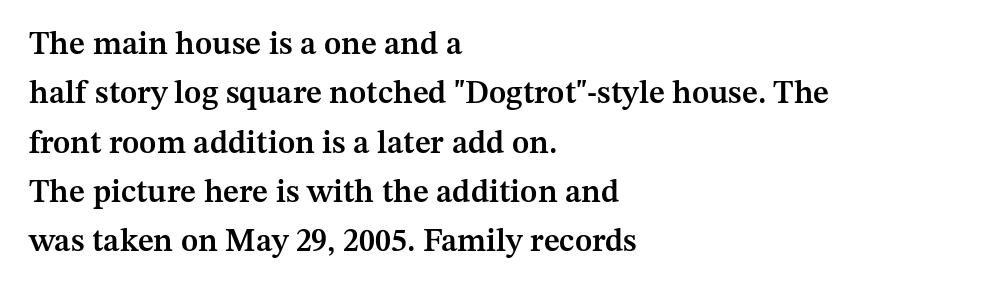
Words float on clear page, feet unadorned. The designer left line spacing at the default. This sample has the flowing, uneven cadence of proportional lettering. This rendering uses left alignment, leaving the right contour irregular. Designer's note — italics off, roman on. Type style note: has serifs.
